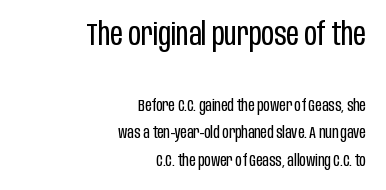
{"serif": "no", "italic": "no", "bold": "no", "weight": "regular", "width": "condensed", "stroke_contrast": "low", "x_height": "large", "monospaced": "no", "underline": "no", "align": "right", "line_spacing_ratio": 1.71, "letter_spacing": "normal", "letter_spacing_em": 0.0, "larger_block": "first", "size_ratio": 1.94, "glyph_px": 31}
